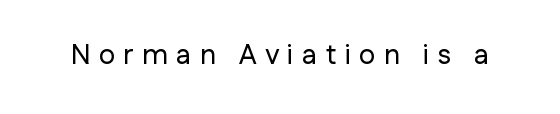
The image shows 28 px sans-serif type, upright; set unusually wide letter spacing (+0.3 em), not underlined; low stroke contrast and a medium x-height.
